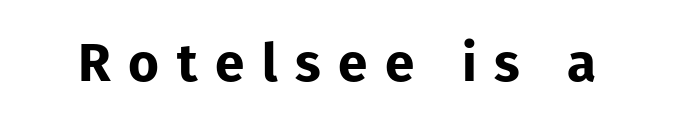
The image shows 53 px bold sans-serif type, upright; set unusually wide letter spacing (+0.33 em), not underlined; low stroke contrast and a medium x-height.
